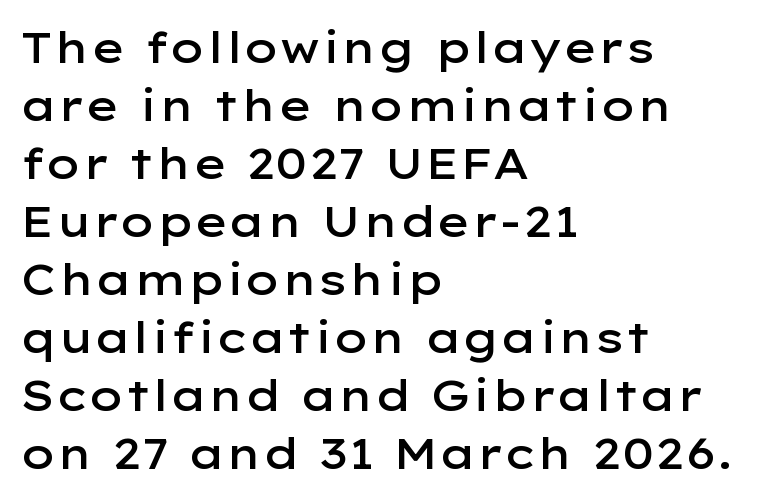
Q: Is the text bold? A: Semi-bold.
Q: Is the text italic (slanted)? A: No, it is upright.
Q: Is the typeface a serif or a sans-serif typeface? A: Sans-serif.
Q: Is the text underlined? A: No.
Q: How is the paragraph aligned? A: Left-aligned.
Q: Is the spacing between letters normal or unusually wide? A: Normal.
Q: Is the spacing between lines tight, normal or loose? A: Normal.
Q: Width (condensed, normal, or wide)? A: Wide.
Q: Stroke contrast? A: Low.
Q: x-height? A: Medium.
Q: Monospaced? A: No.
